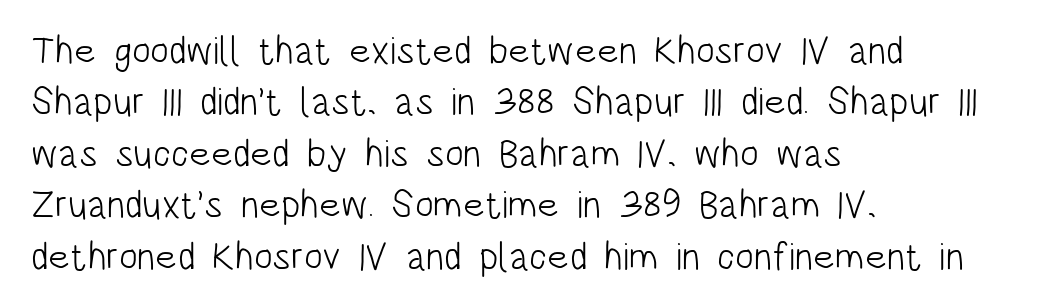
{"serif": "no", "italic": "no", "bold": "no", "weight": "light", "width": "condensed", "stroke_contrast": "low", "x_height": "large", "monospaced": "no", "underline": "no", "align": "left", "line_spacing": "normal", "line_spacing_ratio": 1.32, "letter_spacing": "normal", "letter_spacing_em": 0.0, "glyph_px": 39}
